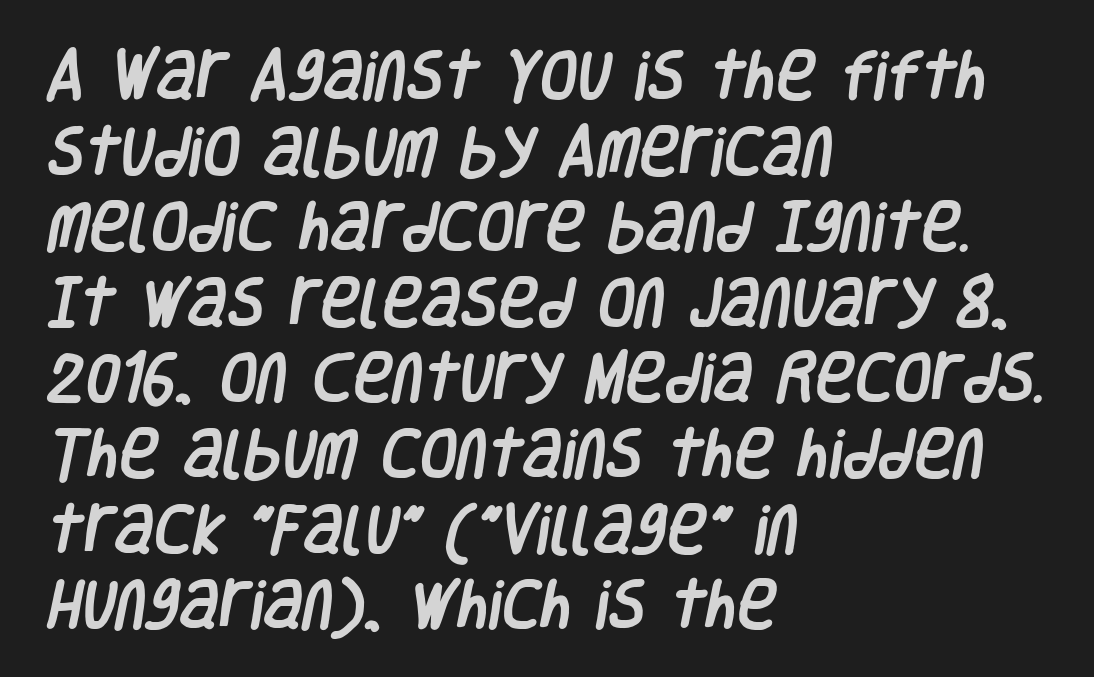
Rows of type keep a routine distance in the vertical direction. Clear beneath every line of the passage. This sample uses plain, unmodified letter spacing. The typeface chosen for these lines omits serifs. Note the varied advance widths — an 'i' is clearly narrower than an 'm'.
